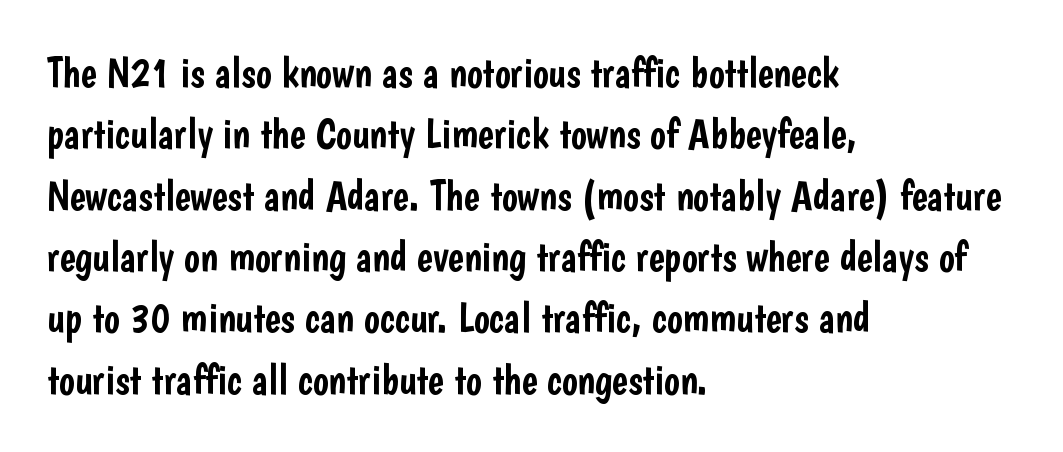
{"serif": "no", "italic": "no", "width": "condensed", "stroke_contrast": "low", "x_height": "medium", "monospaced": "no", "underline": "no", "align": "left", "line_spacing": "normal", "line_spacing_ratio": 1.46, "letter_spacing": "normal", "letter_spacing_em": 0.0, "glyph_px": 42}
